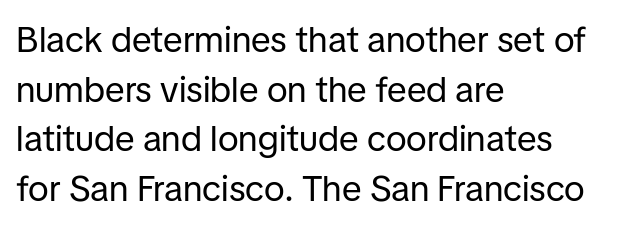
Q: Is the text bold? A: No.
Q: Is the text italic (slanted)? A: No, it is upright.
Q: Is the typeface a serif or a sans-serif typeface? A: Sans-serif.
Q: Is the text underlined? A: No.
Q: How is the paragraph aligned? A: Left-aligned.
Q: Is the spacing between letters normal or unusually wide? A: Normal.
Q: Is the spacing between lines tight, normal or loose? A: Normal.
Q: Width (condensed, normal, or wide)? A: Normal.
Q: Stroke contrast? A: Low.
Q: x-height? A: Medium.
Q: Monospaced? A: No.
